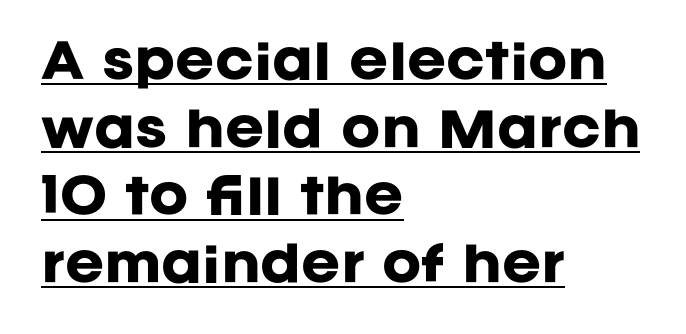
The image shows 47 px heavy sans-serif type, upright; set left-aligned, normal line spacing (1.44x), normal letter spacing, underlined; low stroke contrast and a large x-height.
